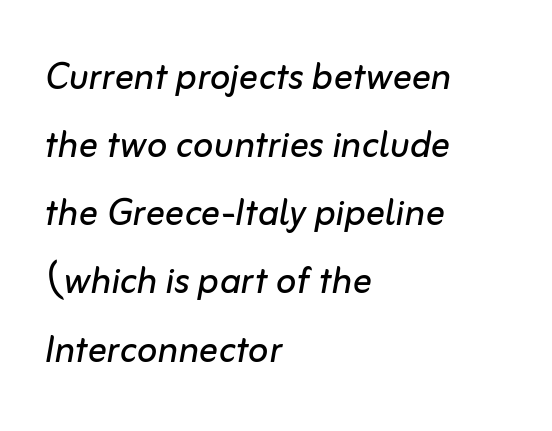
{"italic": "yes", "lean": "right", "slant_degrees": 10, "bold": "no", "weight": "regular", "width": "normal", "stroke_contrast": "low", "x_height": "medium", "monospaced": "no", "underline": "no", "align": "left", "line_spacing": "normal", "line_spacing_ratio": 1.42, "letter_spacing": "normal", "letter_spacing_em": 0.0, "glyph_px": 48}
